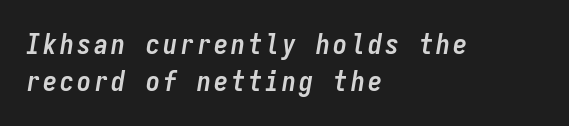
Q: Is the text bold? A: Yes.
Q: Is the text italic (slanted)? A: Yes, it leans right by about 9 degrees.
Q: Is the text underlined? A: No.
Q: How is the paragraph aligned? A: Left-aligned.
Q: Is the spacing between lines tight, normal or loose? A: Normal.
Q: Width (condensed, normal, or wide)? A: Condensed.
Q: Stroke contrast? A: Low.
Q: x-height? A: Medium.
Q: Monospaced? A: Yes.
